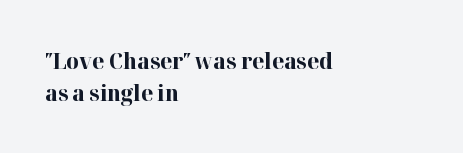
The image shows 22 px bold type, upright; set left-aligned, normal line spacing (1.44x), normal letter spacing, not underlined.
